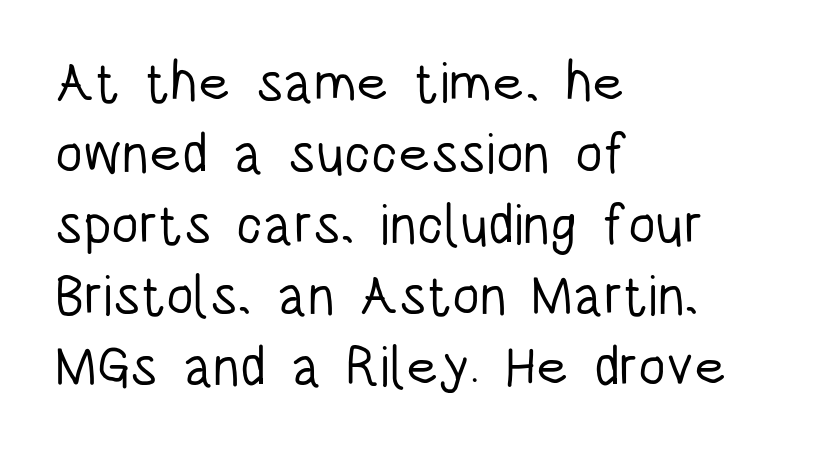
Character widths vary here, with narrow letters taking less room than wide ones. The horizontal fit of the characters is conventional and even. The text block is weighted toward the left margin, trailing off unevenly rightward. The text was rendered using a sans face with plain stroke endings.
